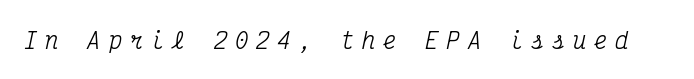
Q: Is the text italic (slanted)? A: Yes, it leans right by about 12 degrees.
Q: Is the text underlined? A: No.
Q: Is the spacing between letters normal or unusually wide? A: Unusually wide.
